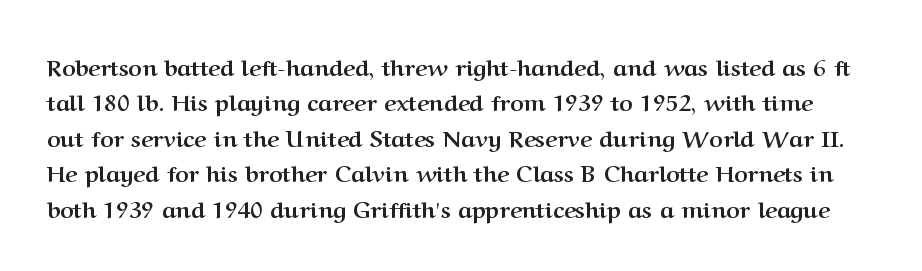
The zone under the glyphs is completely vacant. Heft: maximum for text — a bold. The letterforms sit shoulder to shoulder at normal distance. Does the lettering tilt? It doesn't — this is upright. The space between consecutive lines is moderate.
